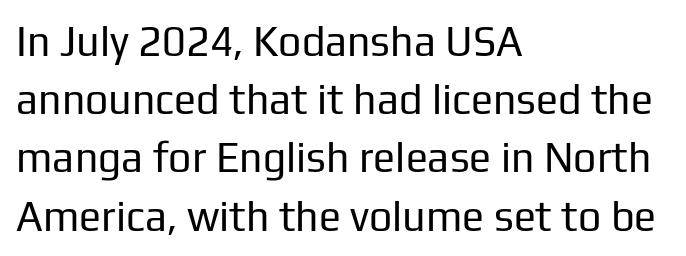
The image shows 41 px regular-weight sans-serif type, upright; set left-aligned, normal line spacing (1.42x), normal letter spacing, not underlined; low stroke contrast and a medium x-height.
